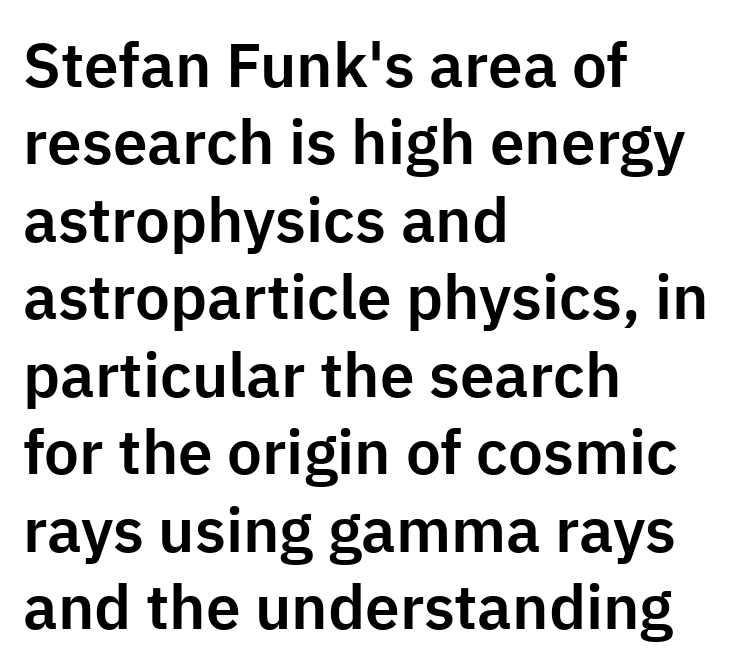
Q: Is the text italic (slanted)? A: No, it is upright.
Q: Is the typeface a serif or a sans-serif typeface? A: Sans-serif.
Q: Is the text underlined? A: No.
Q: How is the paragraph aligned? A: Left-aligned.
Q: Is the spacing between letters normal or unusually wide? A: Normal.
Q: Is the spacing between lines tight, normal or loose? A: Normal.
Q: Width (condensed, normal, or wide)? A: Normal.
Q: Stroke contrast? A: Low.
Q: x-height? A: Medium.
Q: Monospaced? A: No.
